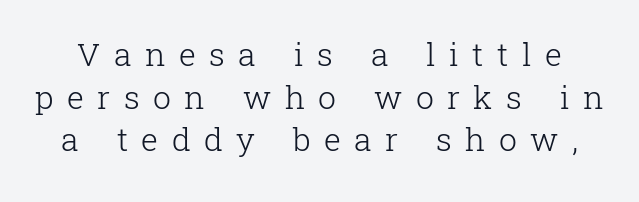
Q: Is the text bold? A: No.
Q: Is the text italic (slanted)? A: No, it is upright.
Q: Is the typeface a serif or a sans-serif typeface? A: Serif.
Q: Is the text underlined? A: No.
Q: Is the spacing between letters normal or unusually wide? A: Unusually wide.
Q: Is the spacing between lines tight, normal or loose? A: Normal.
Q: Width (condensed, normal, or wide)? A: Normal.
Q: Stroke contrast? A: Low.
Q: x-height? A: Medium.
Q: Monospaced? A: No.
